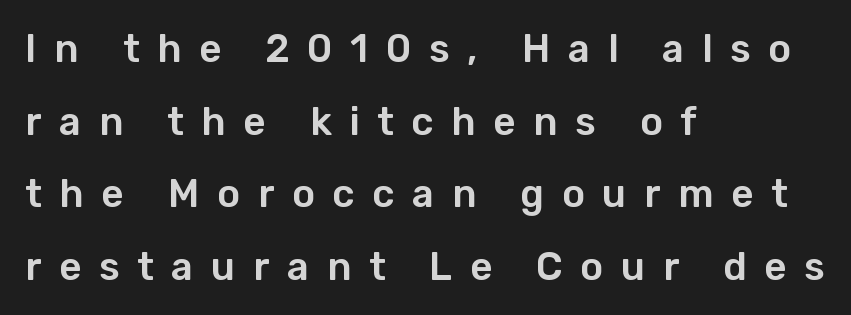
{"serif": "no", "italic": "no", "width": "normal", "stroke_contrast": "low", "x_height": "medium", "monospaced": "no", "underline": "no", "align": "left", "line_spacing_ratio": 1.86, "letter_spacing": "wide", "letter_spacing_em": 0.45, "glyph_px": 39}
